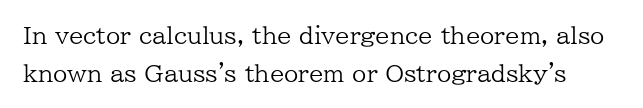
The image shows 23 px text type, upright; set normal line spacing (1.64x), normal letter spacing, not underlined.
